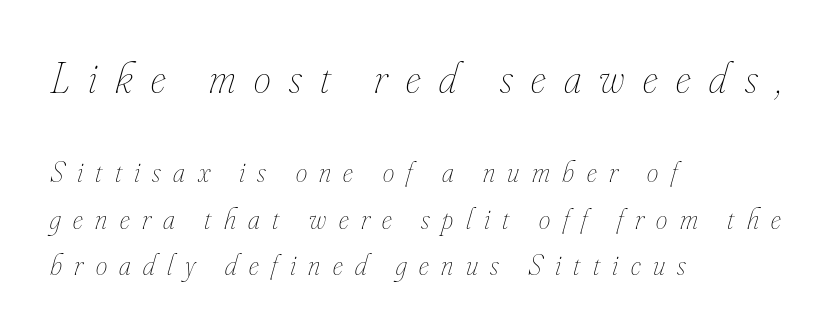
{"italic": "yes", "lean": "right", "slant_degrees": 16, "bold": "no", "weight": "thin", "width": "condensed", "stroke_contrast": "low", "x_height": "small", "monospaced": "no", "underline": "no", "align": "left", "line_spacing": "normal", "line_spacing_ratio": 1.6, "letter_spacing": "wide", "letter_spacing_em": 0.43, "larger_block": "first", "size_ratio": 1.48, "glyph_px": 43}
